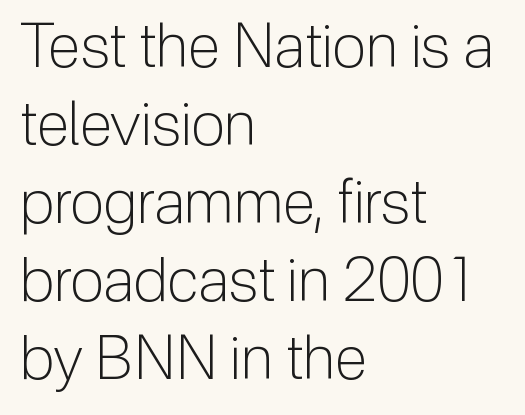
The image shows 61 px light sans-serif type, upright; set left-aligned, normal line spacing (1.28x), normal letter spacing, not underlined; low stroke contrast and a medium x-height.
